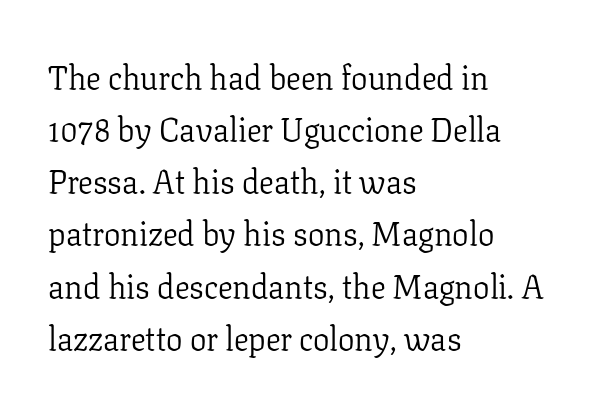
Typeset ragged right — the left edge is the straight one. Is the stroke heavy? The answer is a plain regular-or-lighter. The passage shown has conventional tracking throughout. Anything drawn beneath the words? Only blank space. Proportional: the letters do not fall into vertical columns. Font category for this specimen: serif.
